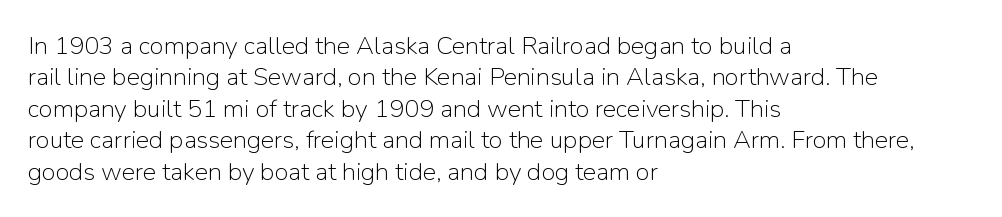
Q: Is the text bold? A: No.
Q: Is the text italic (slanted)? A: No, it is upright.
Q: Is the text underlined? A: No.
Q: How is the paragraph aligned? A: Left-aligned.
Q: Is the spacing between letters normal or unusually wide? A: Normal.
Q: Is the spacing between lines tight, normal or loose? A: Normal.
